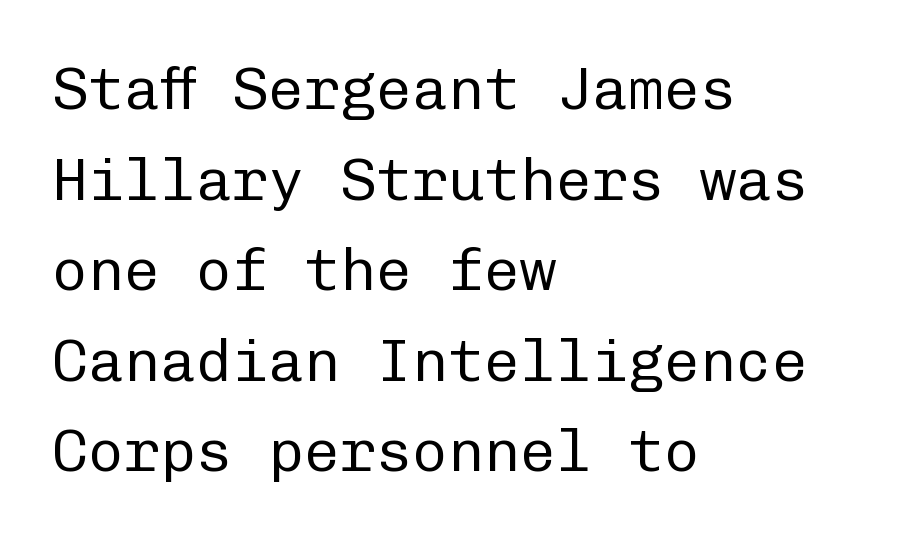
{"serif": "no", "italic": "no", "bold": "no", "weight": "regular", "width": "normal", "stroke_contrast": "low", "x_height": "medium", "monospaced": "yes", "underline": "no", "align": "left", "line_spacing": "normal", "line_spacing_ratio": 1.51, "letter_spacing": "normal", "letter_spacing_em": 0.0, "glyph_px": 60}
